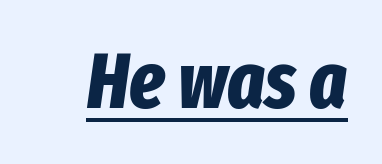
Does the lettering tilt? It does — this is italic. The lettering is marked with a stroke running underneath it. Heavy-handed strokes throughout: this text is bold. Looks like regular typesetting: each glyph gets only the width it needs. Is the letter spacing exaggerated? No — it looks like the ordinary default.
